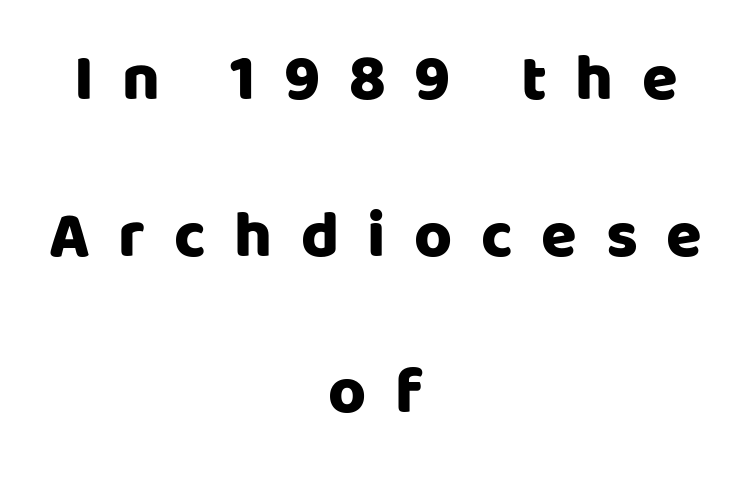
The image shows 65 px heavy sans-serif type, upright; set centered, loose line spacing (2.41x), unusually wide letter spacing (+0.44 em), not underlined; low stroke contrast and a large x-height.
